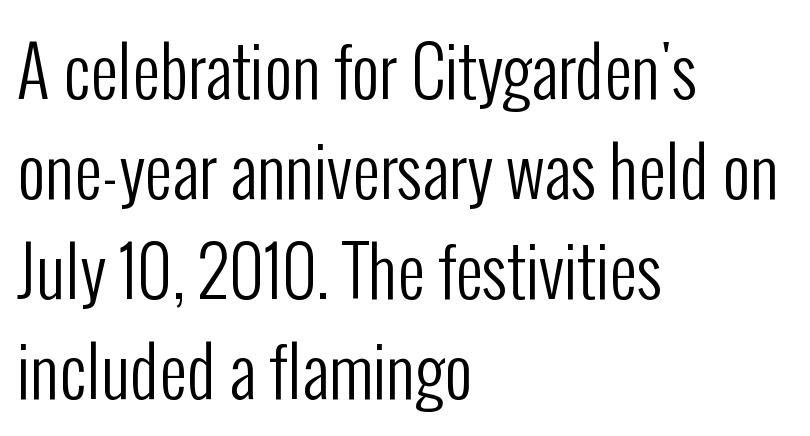
Q: Is the text bold? A: No.
Q: Is the text italic (slanted)? A: No, it is upright.
Q: Is the typeface a serif or a sans-serif typeface? A: Sans-serif.
Q: Is the text underlined? A: No.
Q: How is the paragraph aligned? A: Left-aligned.
Q: Is the spacing between letters normal or unusually wide? A: Normal.
Q: Is the spacing between lines tight, normal or loose? A: Normal.
Q: Width (condensed, normal, or wide)? A: Condensed.
Q: Stroke contrast? A: Low.
Q: x-height? A: Medium.
Q: Monospaced? A: No.
